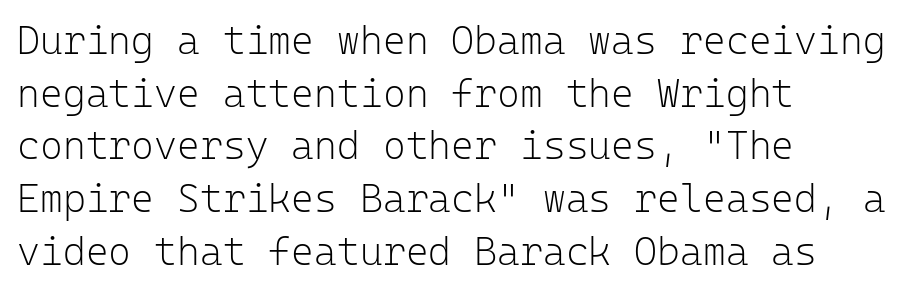
Characters follow at the spacing the type designer built in. This rendering uses left alignment, leaving the right contour irregular. Think of a typewriter: that constant character pitch is what you see here. This is the regular roman posture of the typeface. Compared with typical paragraphs, the rows here are spaced about the same. The font family rendered here belongs to the sans-serif group.
